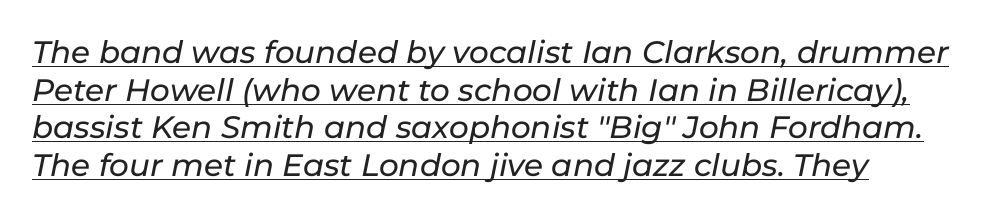
{"italic": "yes", "lean": "right", "slant_degrees": 11, "width": "normal", "stroke_contrast": "low", "x_height": "medium", "monospaced": "no", "underline": "yes", "line_spacing_ratio": 1.21, "letter_spacing": "normal", "letter_spacing_em": 0.0, "glyph_px": 31}
